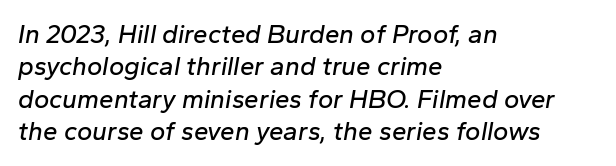
This sample keeps an unexceptional amount of space between lines. The strip under each line holds only bare page. Notice how the passage keeps a crisp vertical edge on the left only. The face used here is rendered with its standard letterfit. The face used here has a pronounced slope to its letters.
